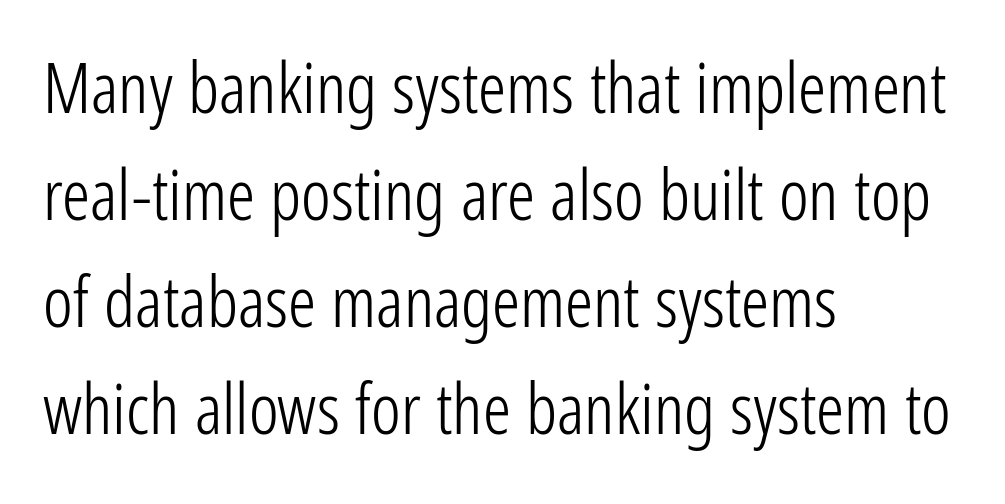
Serifs: no, the terminals of the letterforms are clean. A clean baseline with only descenders dipping below it. Looks like regular typesetting: each glyph gets only the width it needs. How are the letters spaced? Ordinarily, with no added tracking. Heft: none added — not bold.
